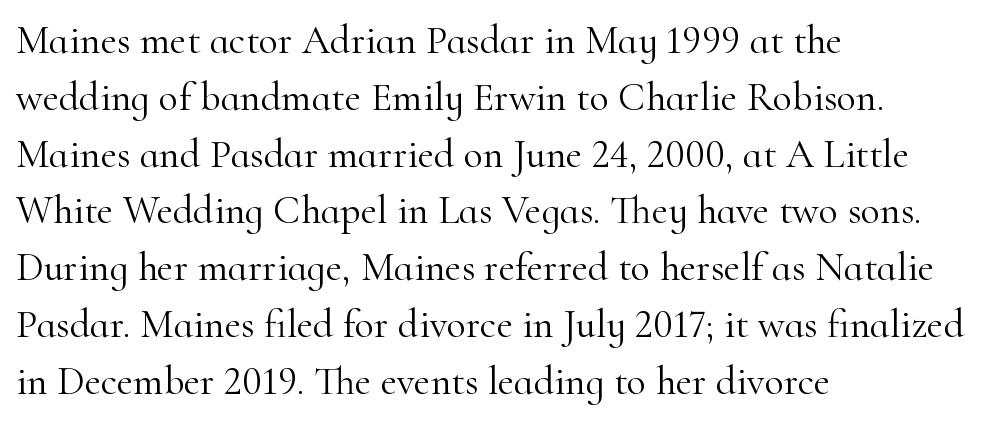
The image shows 40 px light serif type, upright; set left-aligned, normal line spacing (1.42x), normal letter spacing, not underlined; high stroke contrast and a small x-height.
